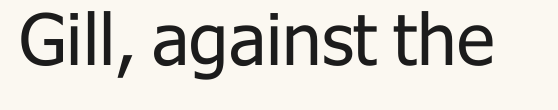
The image shows 71 px regular-weight sans-serif type, upright; set normal letter spacing, not underlined; low stroke contrast and a medium x-height.
